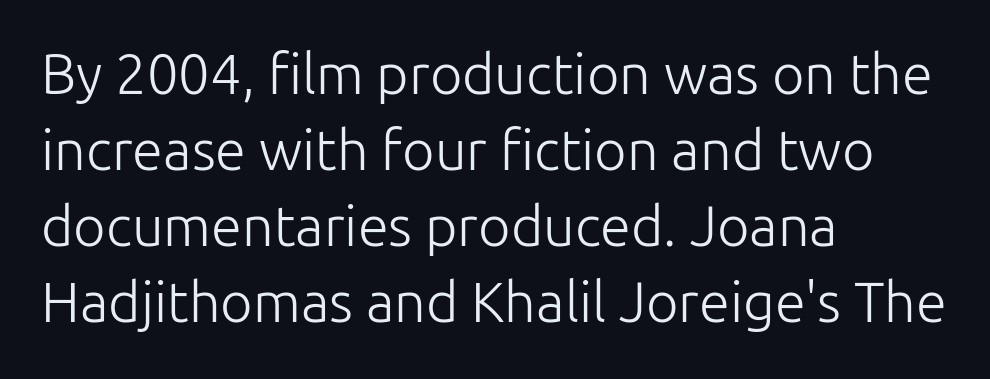
This sample keeps an unexceptional amount of space between lines. Think of a printed novel: that variable character pitch is what you see here. Posture: upright roman. The letters sit at their default tracking, neither squeezed nor spread. Has an underline been added? It has not. Short and long lines alike share a common starting point at left.
